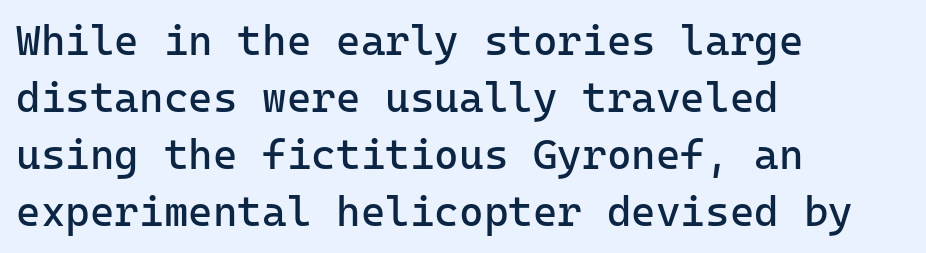
{"serif": "no", "italic": "no", "bold": "no", "weight": "regular", "width": "normal", "stroke_contrast": "low", "x_height": "medium", "monospaced": "yes", "underline": "no", "align": "left", "line_spacing": "normal", "line_spacing_ratio": 1.36, "letter_spacing": "normal", "letter_spacing_em": 0.0, "glyph_px": 42}
